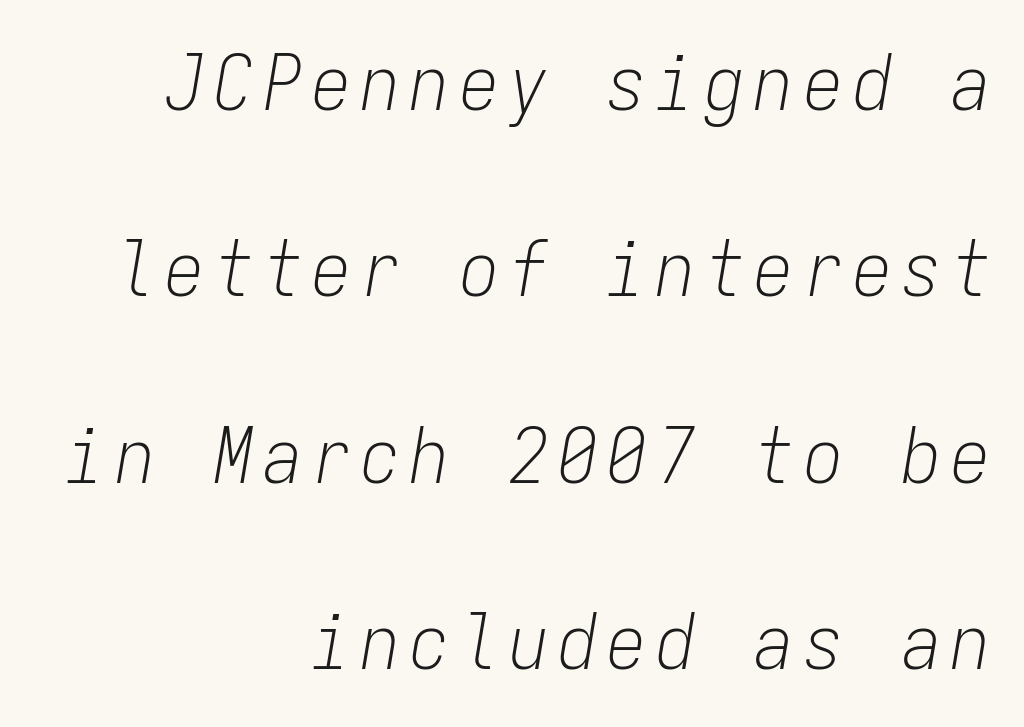
Q: Is the text bold? A: No.
Q: Is the text italic (slanted)? A: Yes, it leans right by about 9 degrees.
Q: Is the text underlined? A: No.
Q: How is the paragraph aligned? A: Right-aligned.
Q: Is the spacing between lines tight, normal or loose? A: Loose.
Q: Width (condensed, normal, or wide)? A: Condensed.
Q: Stroke contrast? A: Low.
Q: x-height? A: Medium.
Q: Monospaced? A: Yes.
